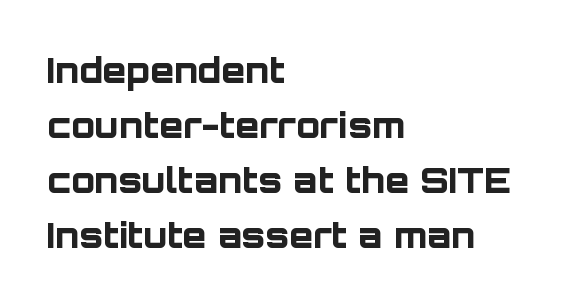
The image shows 35 px bold sans-serif type, upright; set left-aligned, normal line spacing (1.57x), normal letter spacing, not underlined; low stroke contrast and a large x-height.
